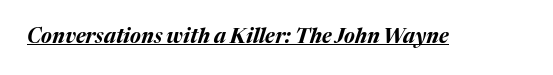
Q: Is the text bold? A: Yes.
Q: Is the text italic (slanted)? A: Yes, it leans right by about 17 degrees.
Q: Is the text underlined? A: Yes.
Q: Is the spacing between letters normal or unusually wide? A: Normal.
